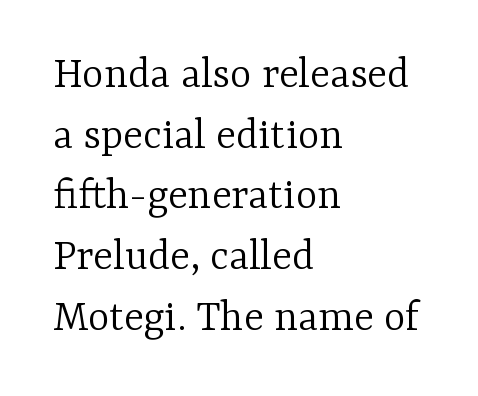
Bare-footed words on every line. You could call the tracking neutral — neither tight nor loose. Notice how the passage keeps a crisp vertical edge on the left only. These lines were composed using upright roman letters. Are there feet on the stems? There are — it's a serif.
